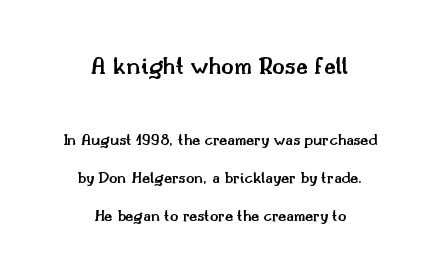
The designer gave the opening block more size than the closing block. This rendering leaves character spacing at its baseline value. Descenders are the only things crossing below the line. Bold? Not quite — semibold, heavier than regular but stopping short.
